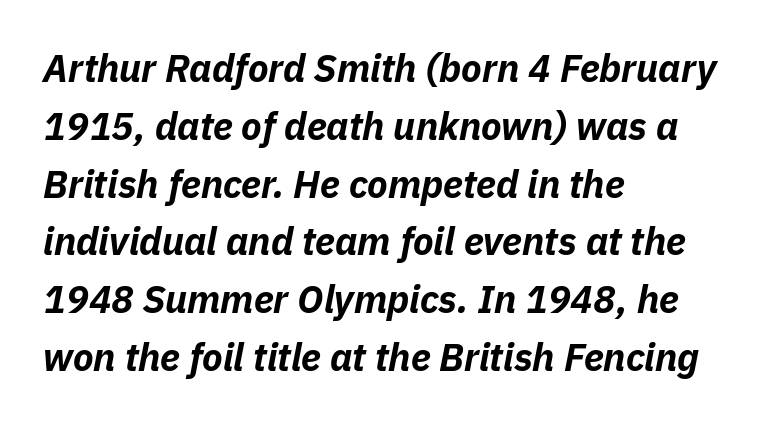
The image shows 38 px bold type, italic (leaning right); set left-aligned, normal line spacing (1.52x), normal letter spacing, not underlined; low stroke contrast and a medium x-height.
